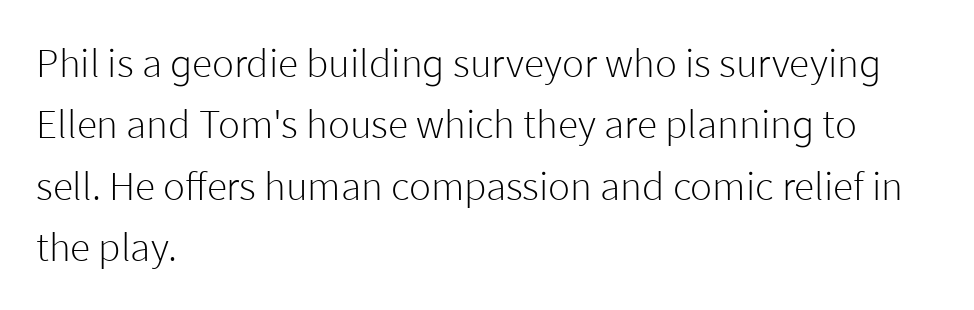
{"serif": "no", "italic": "no", "bold": "no", "weight": "light", "width": "normal", "stroke_contrast": "low", "x_height": "medium", "monospaced": "no", "underline": "no", "align": "left", "line_spacing": "normal", "line_spacing_ratio": 1.5, "letter_spacing": "normal", "letter_spacing_em": 0.0, "glyph_px": 41}
